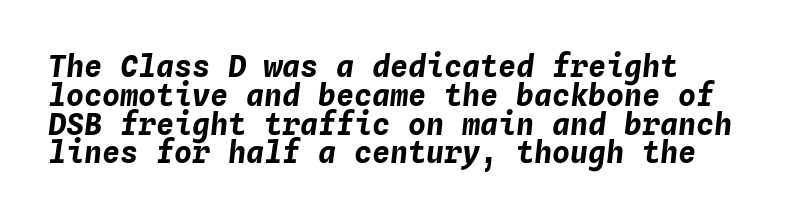
How would I describe the line gaps? Narrow and economical. A classic flush-left, rag-right setting is used for this passage. The type is set solid horizontally, with unmodified tracking. Posture: slanted. Set as a true bold cut, around the 700 mark.
